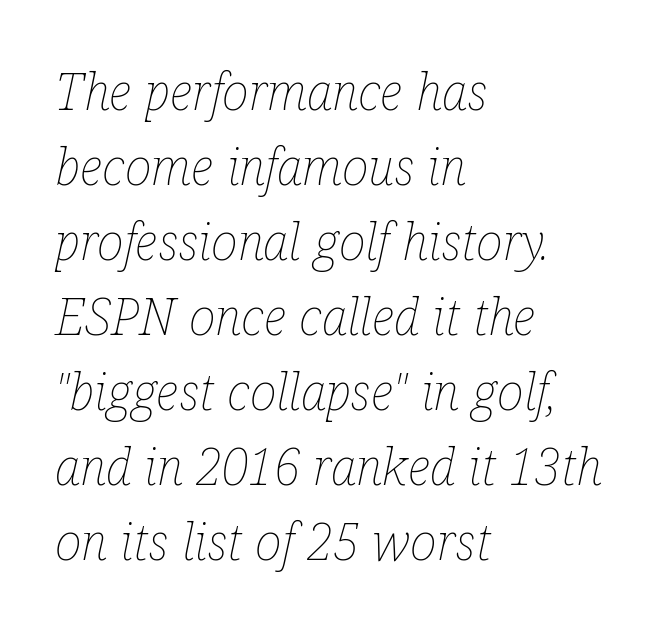
Q: Is the text bold? A: No.
Q: Is the text italic (slanted)? A: Yes, it leans right by about 12 degrees.
Q: Is the text underlined? A: No.
Q: How is the paragraph aligned? A: Left-aligned.
Q: Is the spacing between letters normal or unusually wide? A: Normal.
Q: Is the spacing between lines tight, normal or loose? A: Normal.
Q: Width (condensed, normal, or wide)? A: Condensed.
Q: Stroke contrast? A: Low.
Q: x-height? A: Medium.
Q: Monospaced? A: No.
